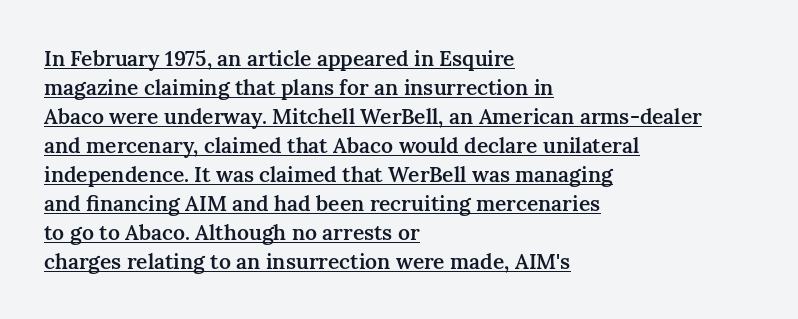
The image shows 21 px text type, upright; set left-aligned, normal line spacing (1.38x), normal letter spacing, underlined.
